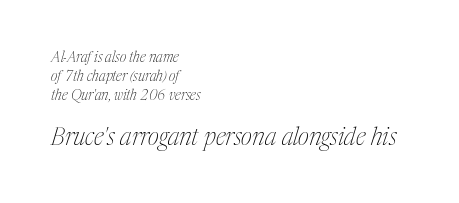
{"italic": "yes", "lean": "right", "slant_degrees": 17, "bold": "no", "underline": "no", "align": "left", "line_spacing": "normal", "line_spacing_ratio": 1.34, "letter_spacing": "normal", "letter_spacing_em": 0.0, "larger_block": "second", "size_ratio": 1.71, "glyph_px": 24}
